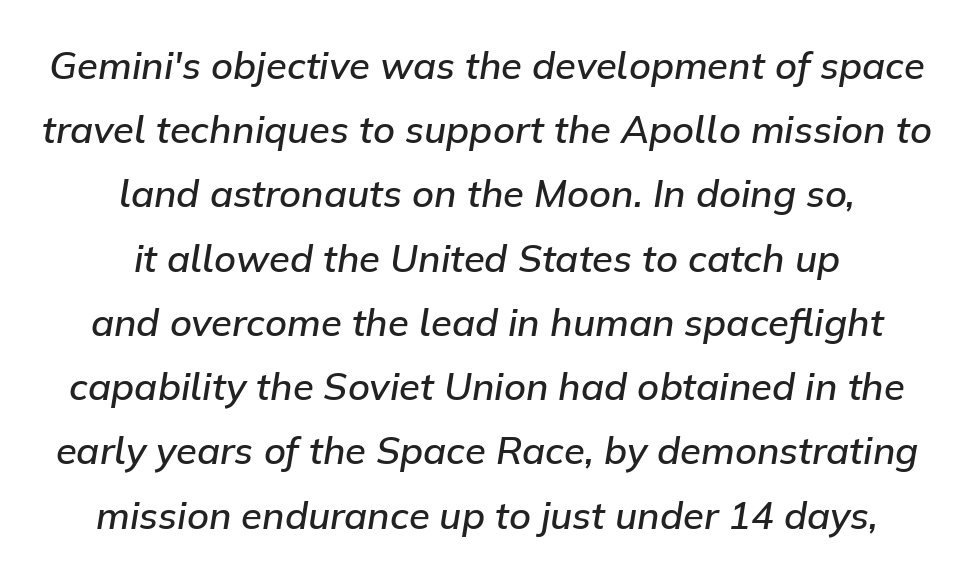
{"italic": "yes", "lean": "right", "slant_degrees": 9, "bold": "semi", "weight": "semibold", "width": "normal", "stroke_contrast": "low", "x_height": "medium", "monospaced": "no", "underline": "no", "align": "center", "line_spacing": "normal", "line_spacing_ratio": 1.69, "letter_spacing": "normal", "letter_spacing_em": 0.0, "glyph_px": 38}
